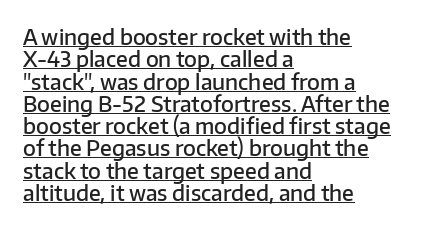
Is there an underline? Yes — a line sits under the letters. The letters sit at their default tracking, neither squeezed nor spread. A roman cut, with each character standing at attention. The vertical gap from one line to the next is small.
